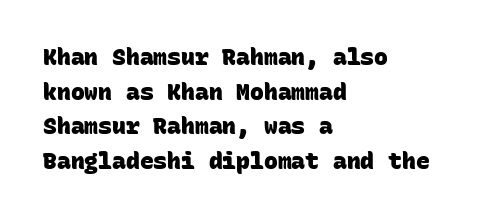
{"bold": "yes", "underline": "no", "align": "left", "line_spacing": "normal", "line_spacing_ratio": 1.51, "letter_spacing": "normal", "letter_spacing_em": 0.0, "glyph_px": 23}
